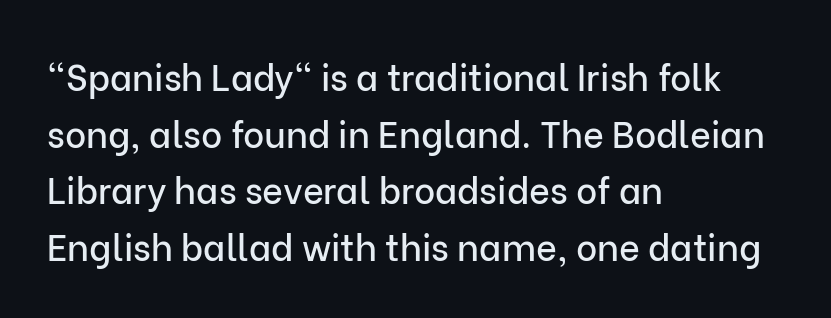
Note the varied advance widths — an 'i' is clearly narrower than an 'm'. The foot of each line stays bare and open. Check where the strokes stop: nothing finishes them off — pure sans. The lettering stays uniformly vertical, giving the passage a roman look. Spacing between characters is what you'd get straight out of the box. Leading matches the norm, producing a regular column.
